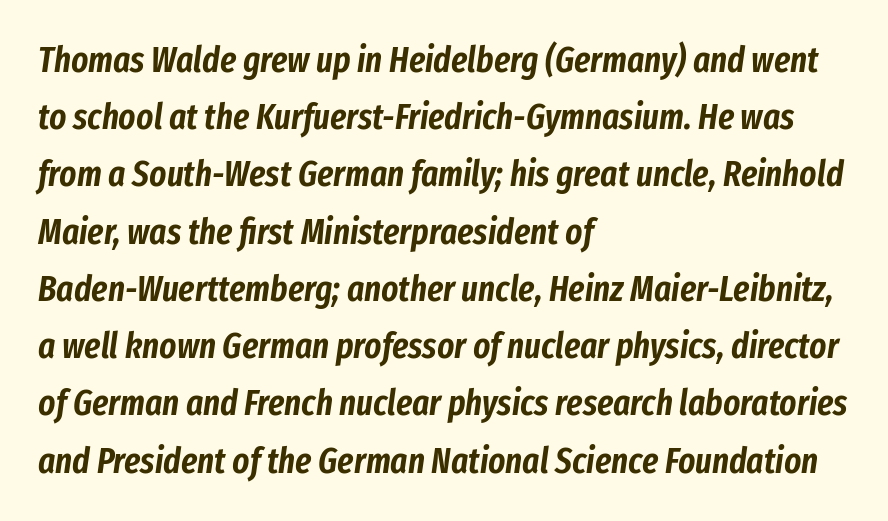
{"italic": "yes", "lean": "right", "slant_degrees": 8, "width": "condensed", "stroke_contrast": "low", "x_height": "medium", "monospaced": "no", "underline": "no", "align": "left", "line_spacing": "normal", "line_spacing_ratio": 1.59, "letter_spacing": "normal", "letter_spacing_em": 0.0, "glyph_px": 36}
